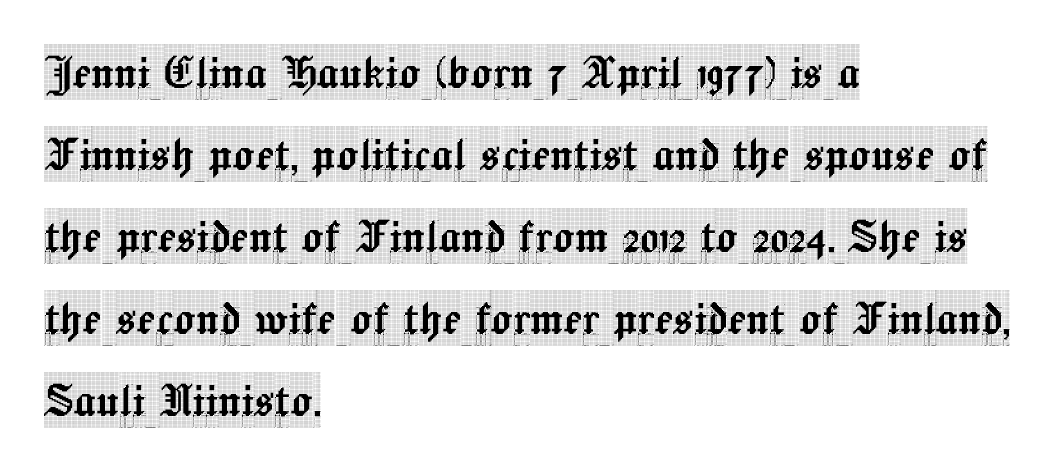
This sample is left-justified, so line endings fall wherever the words run out. Summary of vertical rhythm: regular, with standard interline spacing. A typesetter would call this proportional, since set widths differ per character. Does extra space separate the letters? No, they use regular spacing. These lines are composed in type with serifs. Unmarked baselines from the first word to the last.
